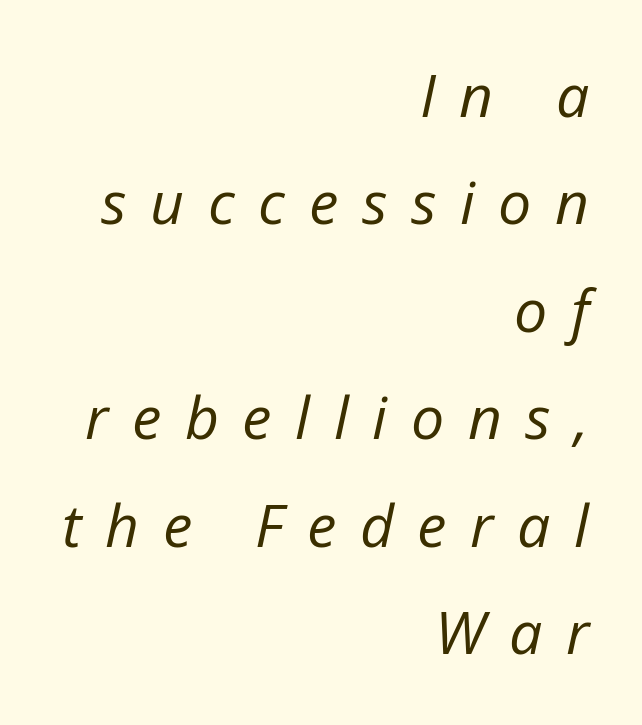
Q: Is the text bold? A: No.
Q: Is the text italic (slanted)? A: Yes, it leans right by about 12 degrees.
Q: Is the text underlined? A: No.
Q: How is the paragraph aligned? A: Right-aligned.
Q: Is the spacing between letters normal or unusually wide? A: Unusually wide.
Q: Width (condensed, normal, or wide)? A: Normal.
Q: Stroke contrast? A: Low.
Q: x-height? A: Medium.
Q: Monospaced? A: No.
